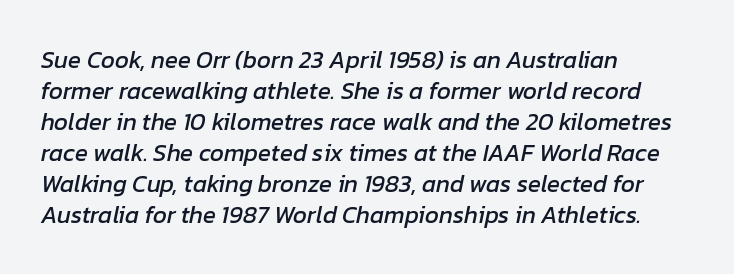
Q: Is the text italic (slanted)? A: Yes, it leans right by about 12 degrees.
Q: Is the text underlined? A: No.
Q: How is the paragraph aligned? A: Left-aligned.
Q: Is the spacing between letters normal or unusually wide? A: Normal.
Q: Is the spacing between lines tight, normal or loose? A: Normal.
